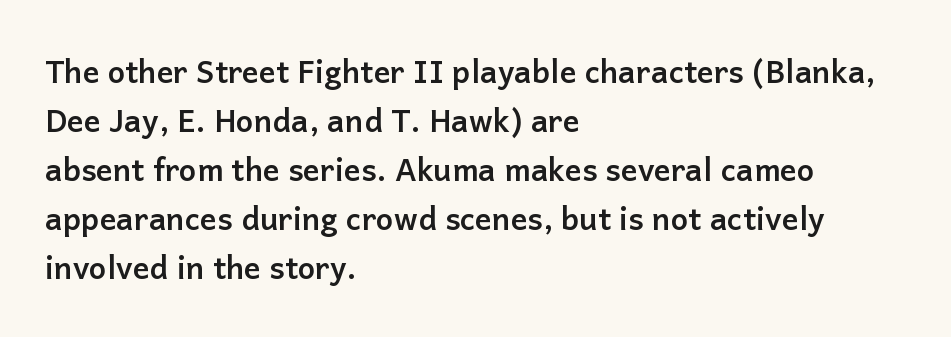
The image shows 31 px semibold sans-serif type, upright; set left-aligned, normal line spacing (1.58x), normal letter spacing, not underlined; low stroke contrast and a medium x-height.
